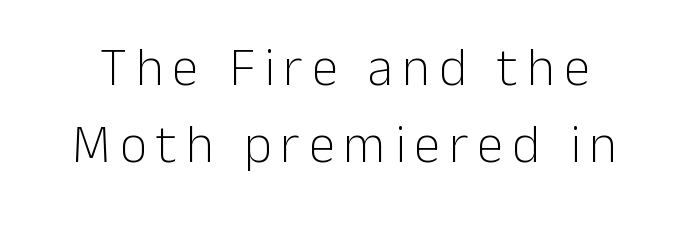
Q: Is the text bold? A: No.
Q: Is the text italic (slanted)? A: No, it is upright.
Q: Is the typeface a serif or a sans-serif typeface? A: Sans-serif.
Q: Is the text underlined? A: No.
Q: Is the spacing between lines tight, normal or loose? A: Normal.
Q: Width (condensed, normal, or wide)? A: Normal.
Q: Stroke contrast? A: Low.
Q: x-height? A: Medium.
Q: Monospaced? A: No.
